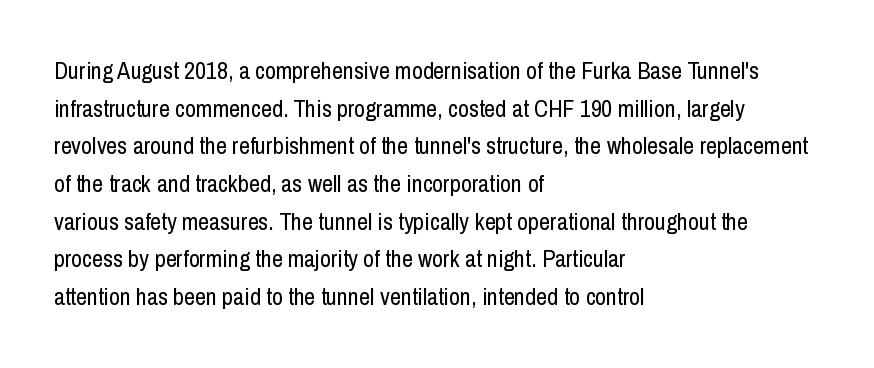
The setting favours the left margin, as ordinary paragraphs usually do. The face looks like a standard text weight, possibly lighter. Each row of text sits above clean, open space. Posture: straight, roman, zero tilt.
